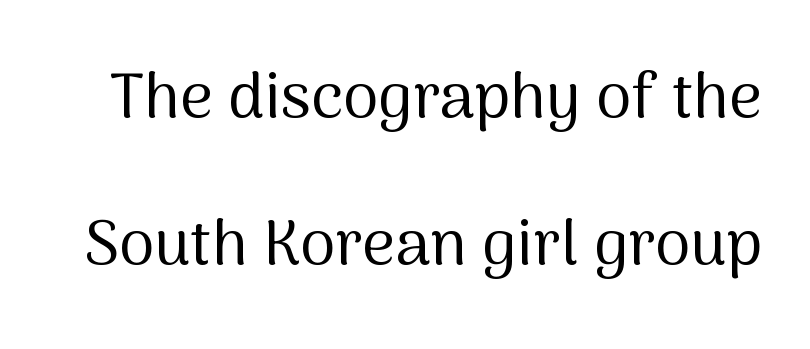
Regarding leading, the lines here are spaced well apart. These lines keep a tight, regular rhythm from letter to letter. Each letter keeps its own natural width here, so spacing adapts to shape. Nobody drew a line under any word here.
